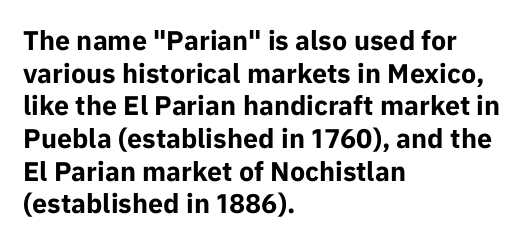
{"italic": "no", "bold": "yes", "underline": "no", "align": "left", "line_spacing_ratio": 1.21, "letter_spacing": "normal", "letter_spacing_em": 0.0, "glyph_px": 27}
